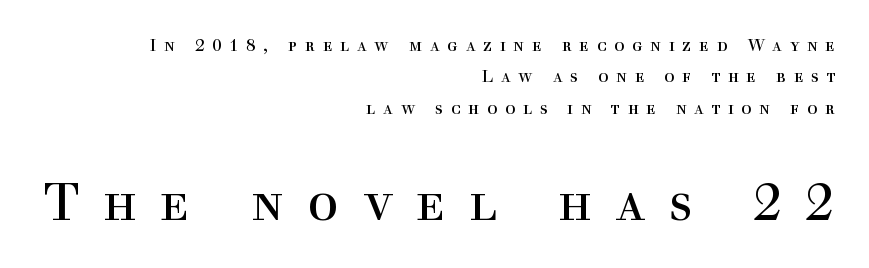
The line texture is sparse and dotted thanks to wide tracking. Here the designer chose a conventional face with non-uniform glyph widths. The gap between lines stays unmarked. In terms of posture, this sample is upright.
